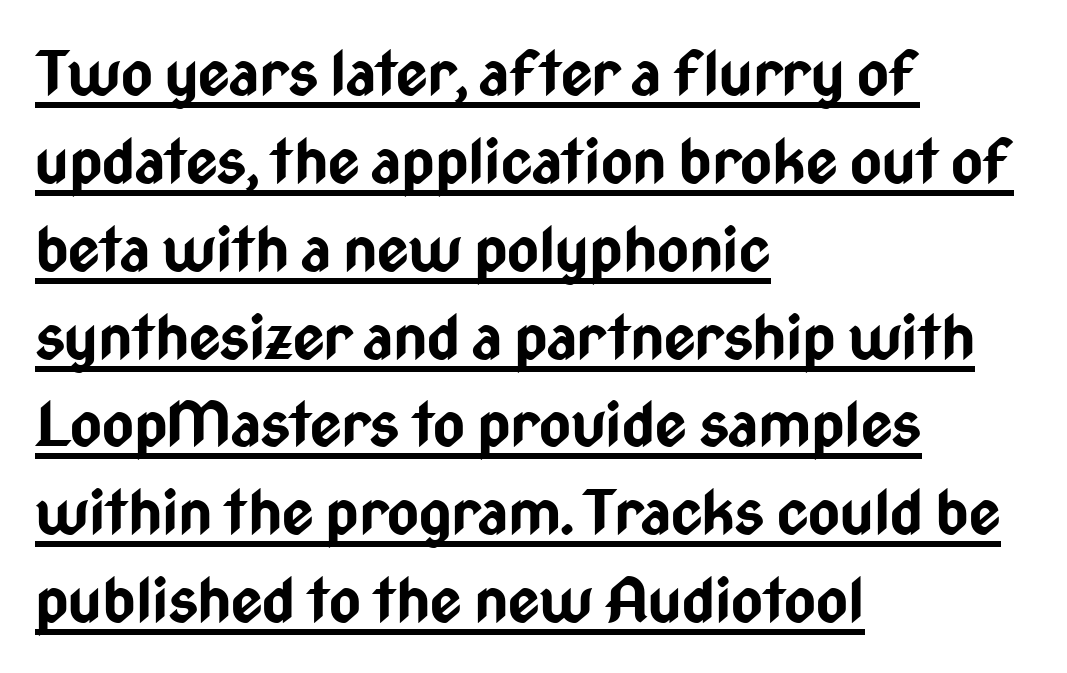
Q: Is the text bold? A: Yes.
Q: Is the text italic (slanted)? A: No, it is upright.
Q: Is the typeface a serif or a sans-serif typeface? A: Sans-serif.
Q: Is the text underlined? A: Yes.
Q: How is the paragraph aligned? A: Left-aligned.
Q: Is the spacing between letters normal or unusually wide? A: Normal.
Q: Is the spacing between lines tight, normal or loose? A: Normal.
Q: Width (condensed, normal, or wide)? A: Condensed.
Q: Stroke contrast? A: Low.
Q: x-height? A: Medium.
Q: Monospaced? A: No.
